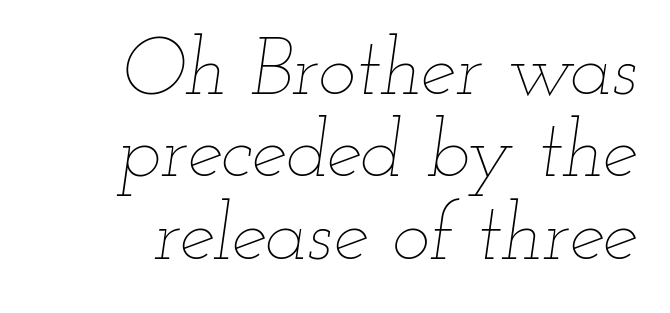
The letterforms sit at book weight or below. Would a proofreader flag this as italicized? Yes. In terms of letterspacing, this is plain default setting. Check the space under the baseline: it is left empty. You could not count columns in this text — the font is proportionally spaced. Leading: reduced.
